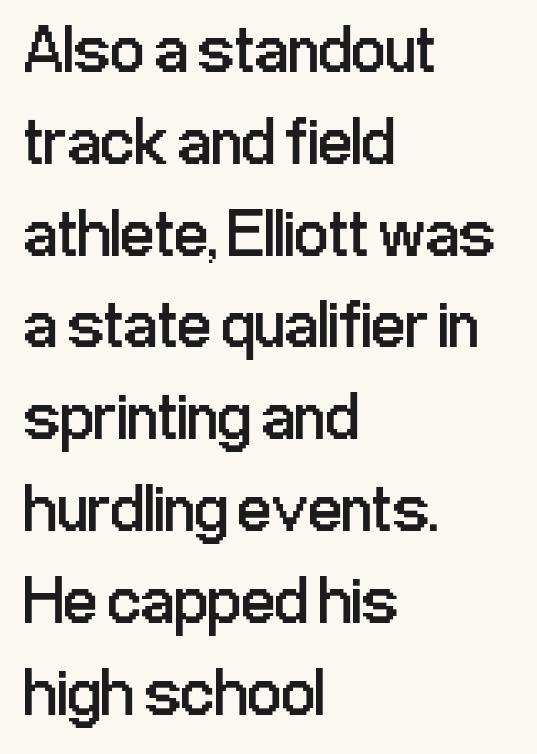
{"serif": "no", "italic": "no", "bold": "no", "weight": "regular", "width": "condensed", "stroke_contrast": "low", "x_height": "medium", "monospaced": "no", "underline": "no", "align": "left", "line_spacing": "normal", "line_spacing_ratio": 1.37, "letter_spacing": "normal", "letter_spacing_em": 0.0, "glyph_px": 67}
